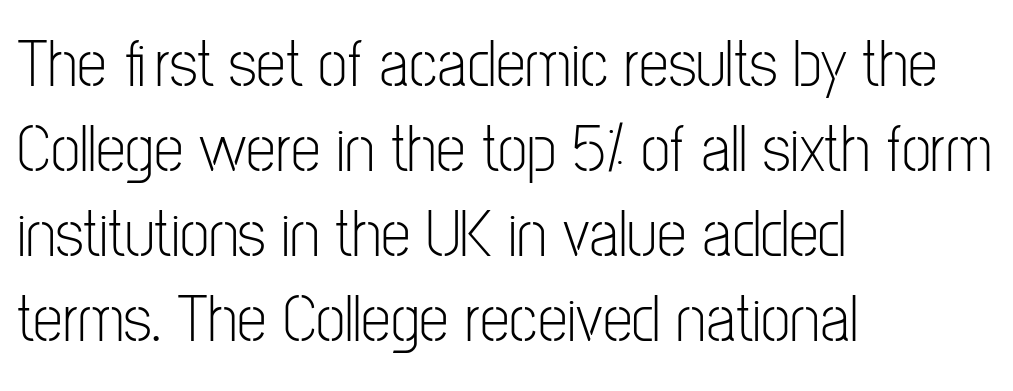
Q: Is the text bold? A: No.
Q: Is the text italic (slanted)? A: No, it is upright.
Q: Is the typeface a serif or a sans-serif typeface? A: Sans-serif.
Q: Is the text underlined? A: No.
Q: How is the paragraph aligned? A: Left-aligned.
Q: Is the spacing between letters normal or unusually wide? A: Normal.
Q: Is the spacing between lines tight, normal or loose? A: Normal.
Q: Width (condensed, normal, or wide)? A: Condensed.
Q: Stroke contrast? A: Low.
Q: x-height? A: Medium.
Q: Monospaced? A: No.
